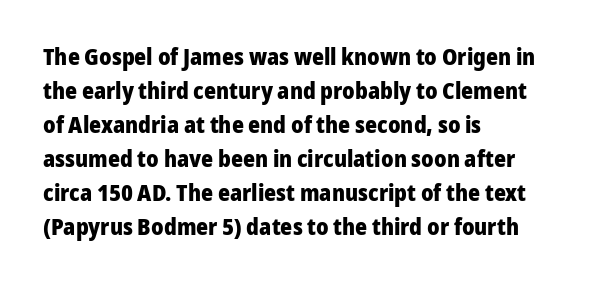
The strip under each line holds only bare page. How are the letters spaced? Ordinarily, with no added tracking. Line spacing here is normal. This rendering uses left alignment, leaving the right contour irregular. When letters stand straight like this, we call the style roman or upright. The rendering uses a bold face; every stroke is thick and dark.
